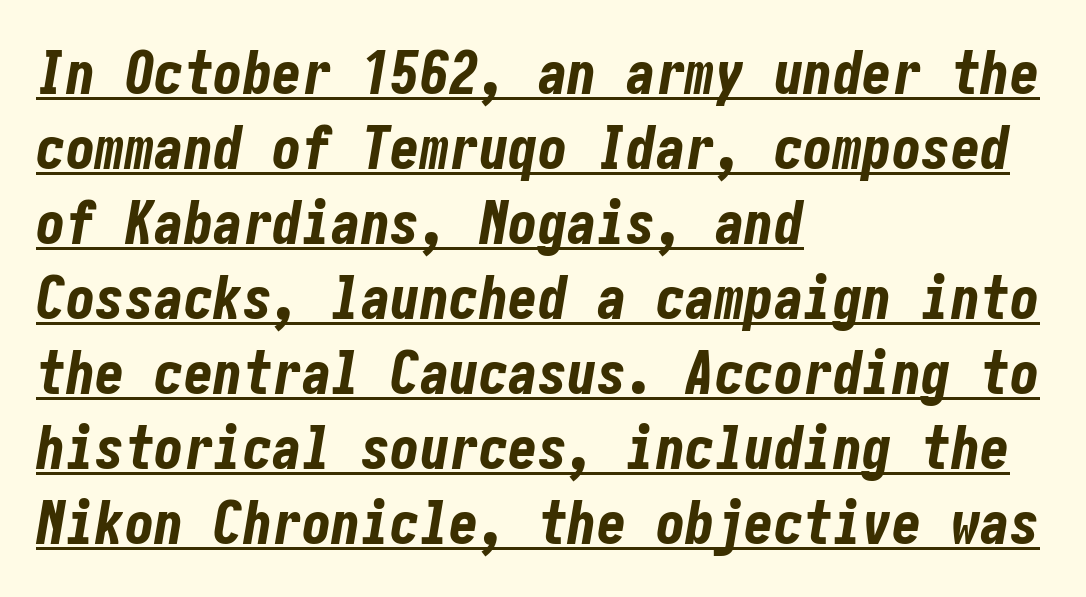
Every word sits above its own underline. A typesetter would call this zero additional tracking. Compared with a centered layout, this one pins lines to the left instead. The designer left line spacing at the default.
